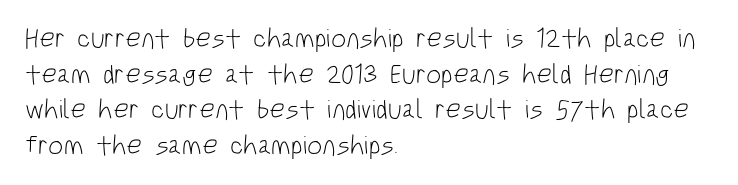
Notice how descenders clear the ascenders below comfortably — that's standard leading. Rule under the text: the space is simply empty. This rendering uses left alignment, leaving the right contour irregular. The type sits square on the baseline with zero lean. The font sits on the lighter half of the weight spectrum, regular included. The gaps between neighbouring characters are ordinary and unremarkable.
